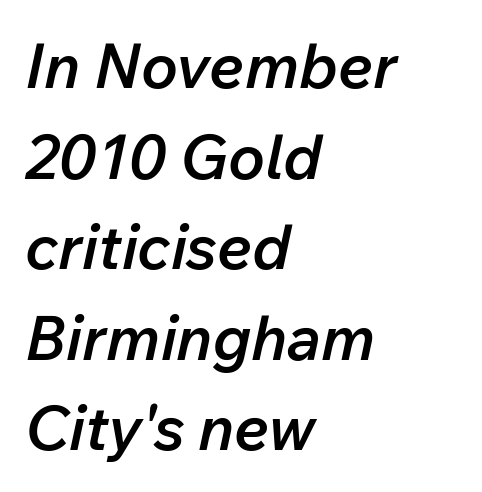
The image shows 62 px semibold type, italic (leaning right); set left-aligned, normal line spacing (1.46x), normal letter spacing, not underlined; low stroke contrast and a medium x-height.
